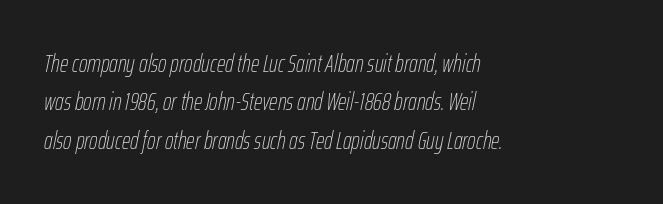
The image shows 24 px text type, italic (leaning right); set left-aligned, normal line spacing (1.6x), normal letter spacing, not underlined.
